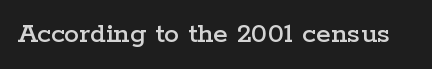
Quick note: not italic, upright. The glyphs are unaccompanied by any horizontal stroke below them. The face used here is rendered with its standard letterfit. In terms of letterform style, serifs are clearly present. The face used here is proportionally spaced, like ordinary book or web type.
